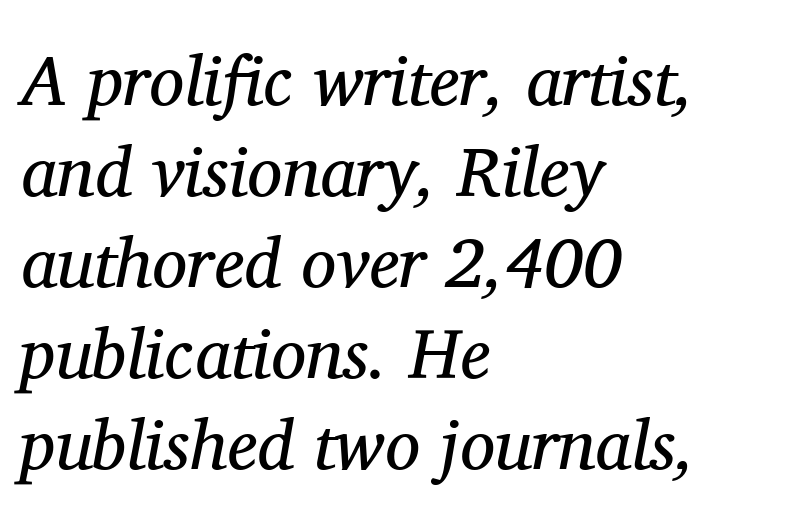
Students, observe: this is what conventionally led text looks like. You can tell from the footed stems that serif type was used. No extra tracking has been applied to these lines. The passage shown is typed in a proportional face where columns would drift.
